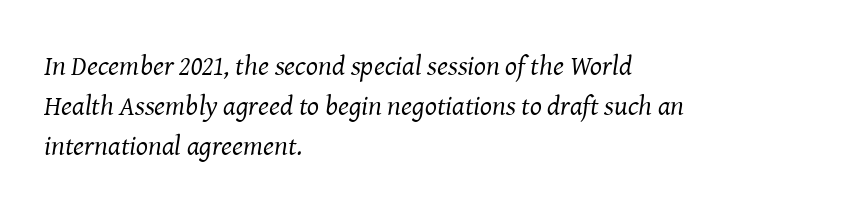
Nobody drew a line under any word here. Font category for this specimen: serif. Leftover space on each line is placed entirely after the last word. This sample uses plain, unmodified letter spacing. The rows are spaced the way most documents space them. The face used here is proportionally spaced, like ordinary book or web type.
